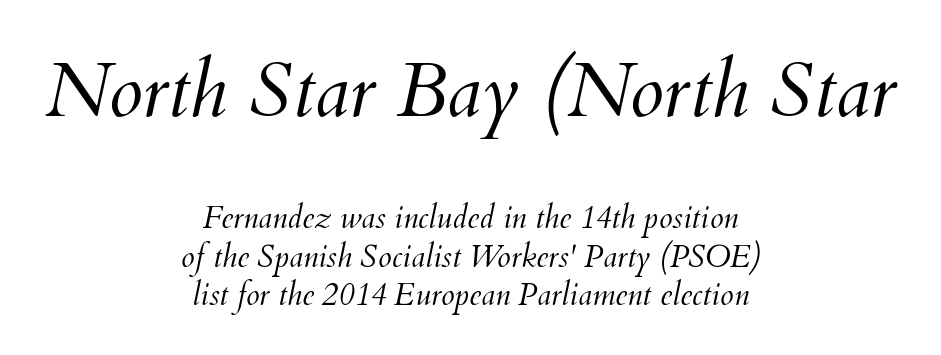
The image shows 78 px light type, italic (leaning right); set centered, line spacing 1.24x, normal letter spacing, not underlined; the first (top) block is 2.52x larger; medium stroke contrast and a small x-height.
